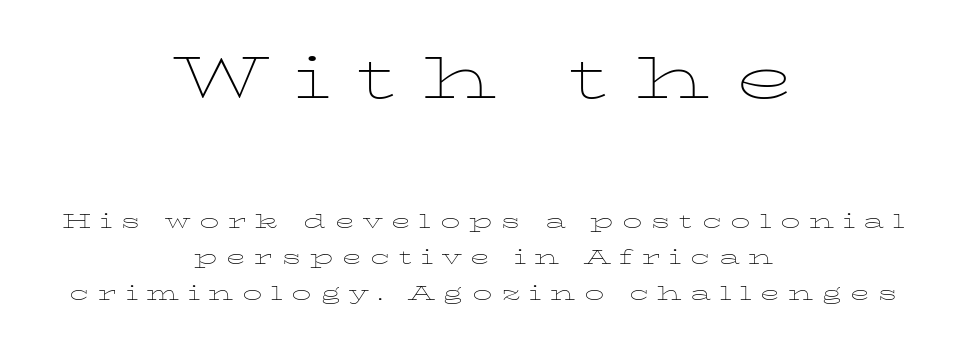
{"italic": "no", "bold": "no", "weight": "thin", "width": "wide", "stroke_contrast": "low", "x_height": "medium", "monospaced": "no", "underline": "no", "align": "center", "line_spacing": "normal", "line_spacing_ratio": 1.4, "letter_spacing": "wide", "letter_spacing_em": 0.33, "larger_block": "first", "size_ratio": 3.0, "glyph_px": 78}
